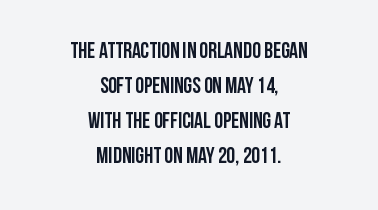
{"italic": "no", "bold": "yes", "underline": "no", "align": "center", "line_spacing": "normal", "line_spacing_ratio": 1.59, "letter_spacing": "normal", "letter_spacing_em": 0.0, "glyph_px": 22}
